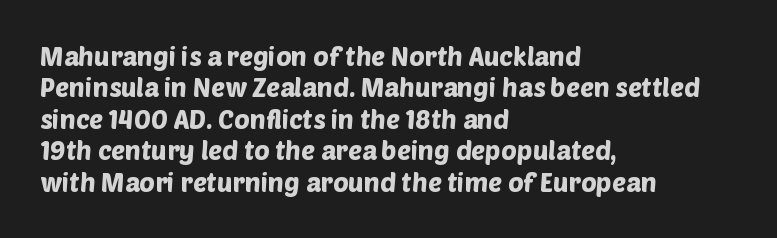
Q: Is the text underlined? A: No.
Q: How is the paragraph aligned? A: Left-aligned.
Q: Is the spacing between letters normal or unusually wide? A: Normal.
